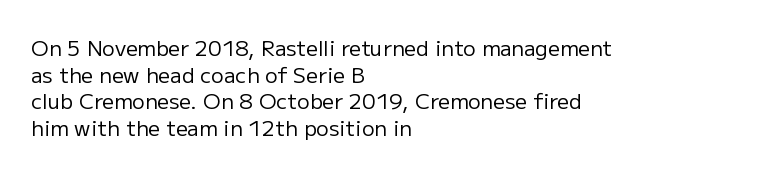
Q: Is the text bold? A: No.
Q: Is the text italic (slanted)? A: No, it is upright.
Q: Is the text underlined? A: No.
Q: How is the paragraph aligned? A: Left-aligned.
Q: Is the spacing between letters normal or unusually wide? A: Normal.
Q: Is the spacing between lines tight, normal or loose? A: Normal.
